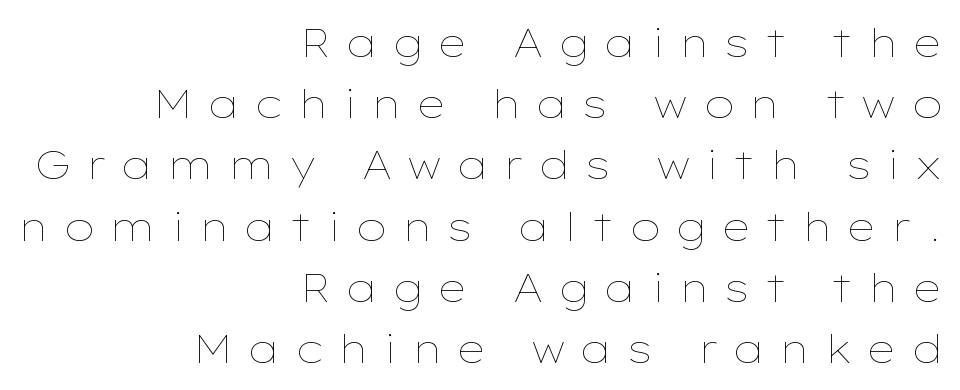
How are the letters spaced? Widely, with obvious added tracking. Any mark beneath the type? The region is blank. The font is comparable to plain body text, perhaps lighter. Line spacing here is normal. The lines in this sample share a right terminus and differ only in where they begin. Looks like regular typesetting: each glyph gets only the width it needs.
